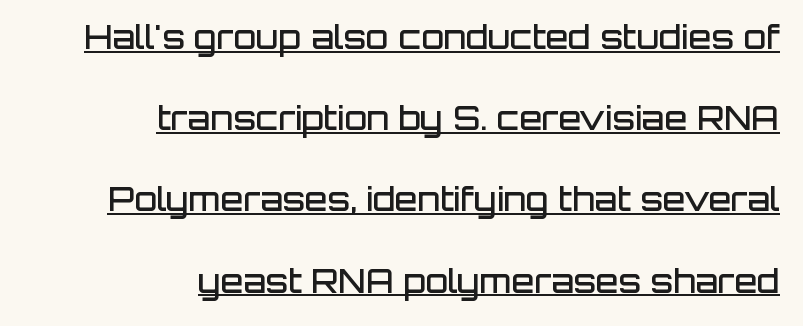
Q: Is the text bold? A: Semi-bold.
Q: Is the text italic (slanted)? A: No, it is upright.
Q: Is the typeface a serif or a sans-serif typeface? A: Sans-serif.
Q: Is the text underlined? A: Yes.
Q: How is the paragraph aligned? A: Right-aligned.
Q: Is the spacing between letters normal or unusually wide? A: Normal.
Q: Is the spacing between lines tight, normal or loose? A: Loose.
Q: Width (condensed, normal, or wide)? A: Normal.
Q: Stroke contrast? A: Low.
Q: x-height? A: Large.
Q: Monospaced? A: No.
